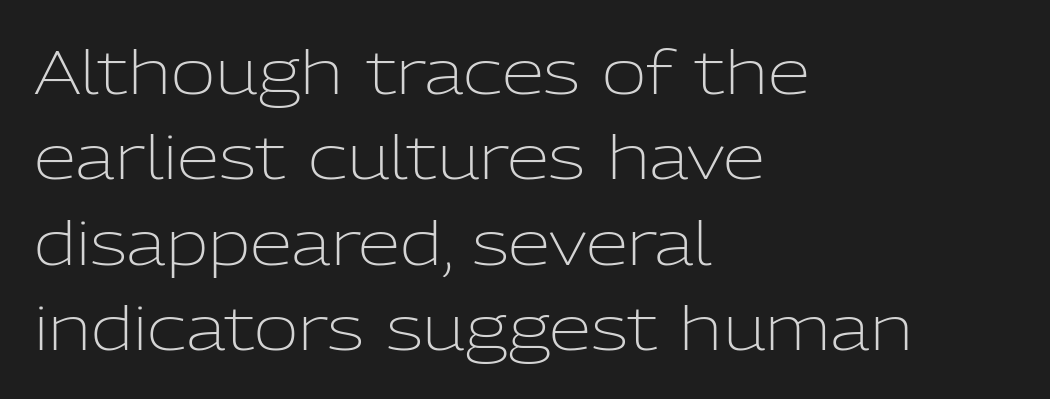
Interline gaps are of average width in this sample. Stroke thickness stays within the range of a standard reading face or lighter. The zone under the glyphs is completely vacant. You could not count columns in this text — the font is proportionally spaced.
